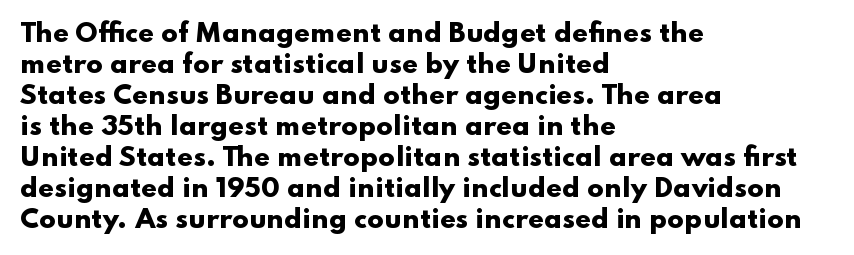
You'd pick this weight for a headline — it's a proper bold. Upright lettering throughout. Nothing unusual about the tracking: characters are spaced as the font intends. Check the space under the baseline: it is left empty.
